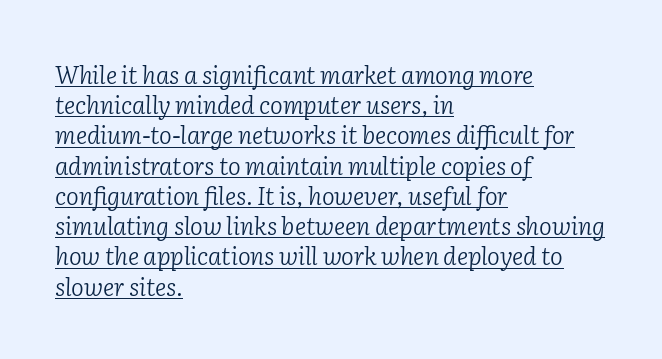
Q: Is the text bold? A: No.
Q: Is the text italic (slanted)? A: Yes, it leans right by about 2 degrees.
Q: Is the text underlined? A: Yes.
Q: How is the paragraph aligned? A: Left-aligned.
Q: Is the spacing between letters normal or unusually wide? A: Normal.
Q: Is the spacing between lines tight, normal or loose? A: Normal.
